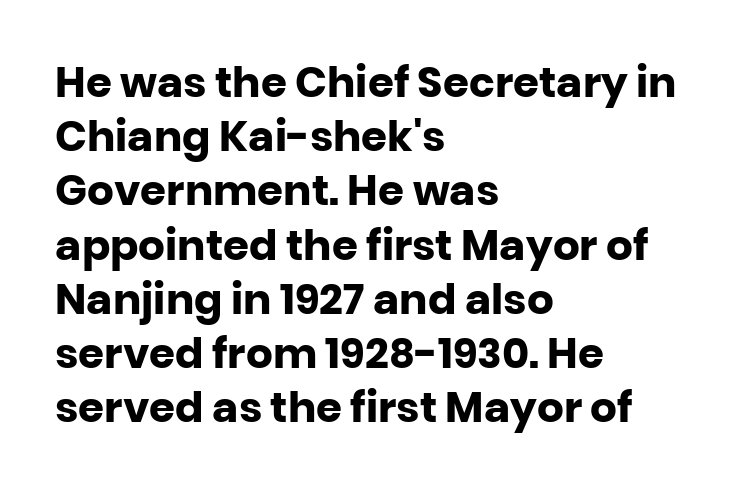
The image shows 42 px heavy sans-serif type, upright; set left-aligned, normal line spacing (1.29x), normal letter spacing, not underlined; low stroke contrast and a large x-height.
